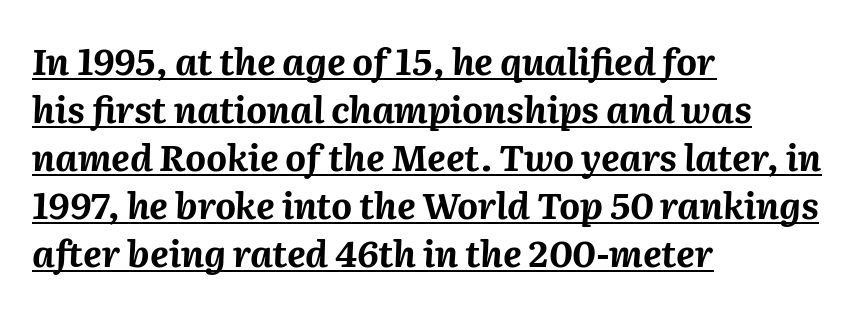
The sample has been set heavy, in full bold. Characters are canted at an angle relative to the baseline's perpendicular. Between one letter and the next there's only the usual sliver of space. Whoever set this chose a conventional vertical rhythm.
